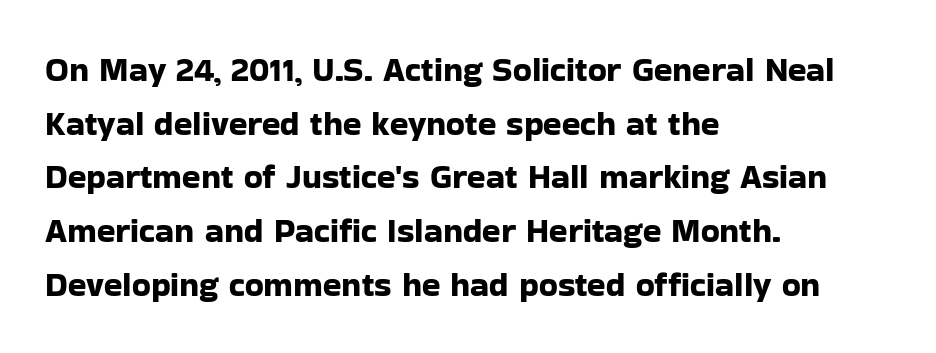
Looks like regular typesetting: each glyph gets only the width it needs. It's the straight-up-and-down kind of type. The passage shown has conventional tracking throughout. The space between consecutive lines is moderate.
